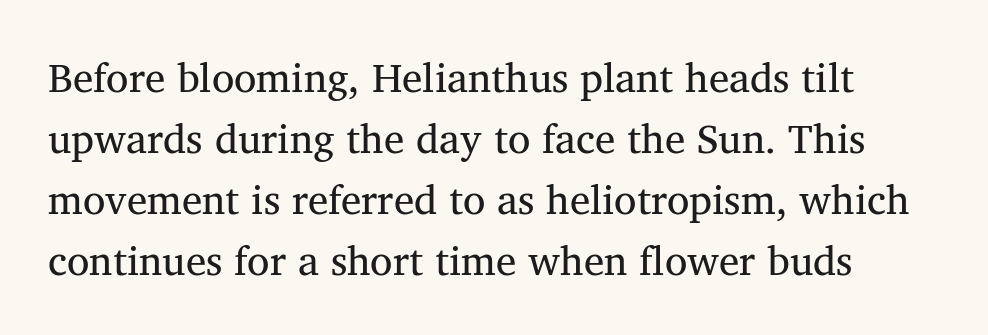
{"serif": "yes", "width": "normal", "stroke_contrast": "medium", "x_height": "medium", "monospaced": "no", "underline": "no", "line_spacing": "normal", "line_spacing_ratio": 1.49, "letter_spacing": "normal", "letter_spacing_em": 0.0, "glyph_px": 41}
